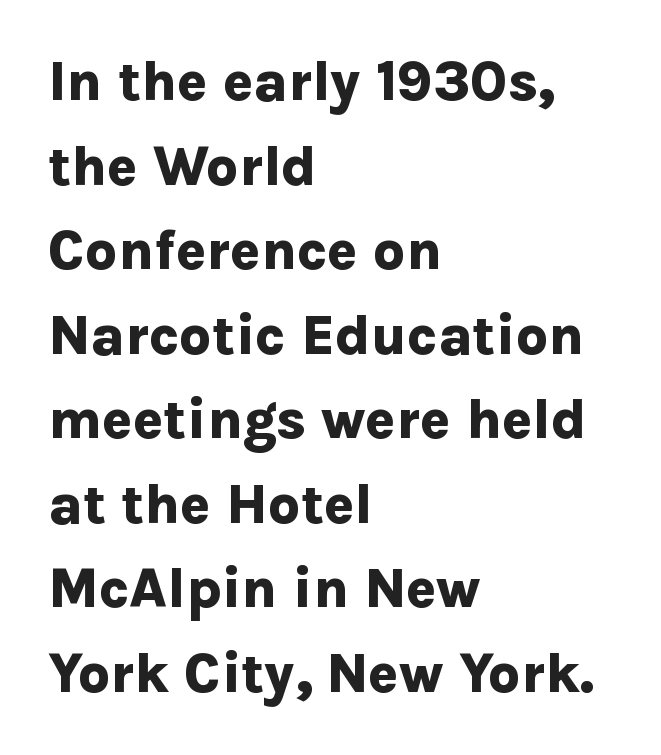
Q: Is the text bold? A: Yes.
Q: Is the text italic (slanted)? A: No, it is upright.
Q: Is the typeface a serif or a sans-serif typeface? A: Sans-serif.
Q: Is the text underlined? A: No.
Q: How is the paragraph aligned? A: Left-aligned.
Q: Is the spacing between letters normal or unusually wide? A: Normal.
Q: Is the spacing between lines tight, normal or loose? A: Normal.
Q: Width (condensed, normal, or wide)? A: Normal.
Q: Stroke contrast? A: Low.
Q: x-height? A: Medium.
Q: Monospaced? A: No.
